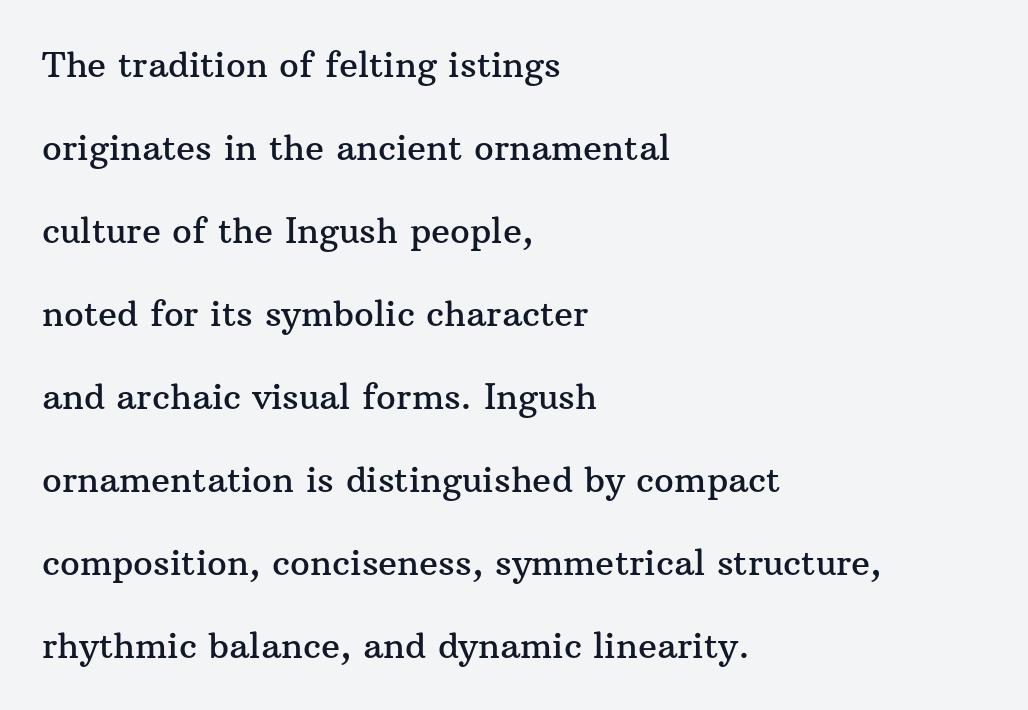
Q: Is the text italic (slanted)? A: No, it is upright.
Q: Is the typeface a serif or a sans-serif typeface? A: Serif.
Q: Is the text underlined? A: No.
Q: How is the paragraph aligned? A: Left-aligned.
Q: Is the spacing between letters normal or unusually wide? A: Normal.
Q: Is the spacing between lines tight, normal or loose? A: Loose.
Q: Width (condensed, normal, or wide)? A: Normal.
Q: Stroke contrast? A: Medium.
Q: x-height? A: Medium.
Q: Monospaced? A: No.
